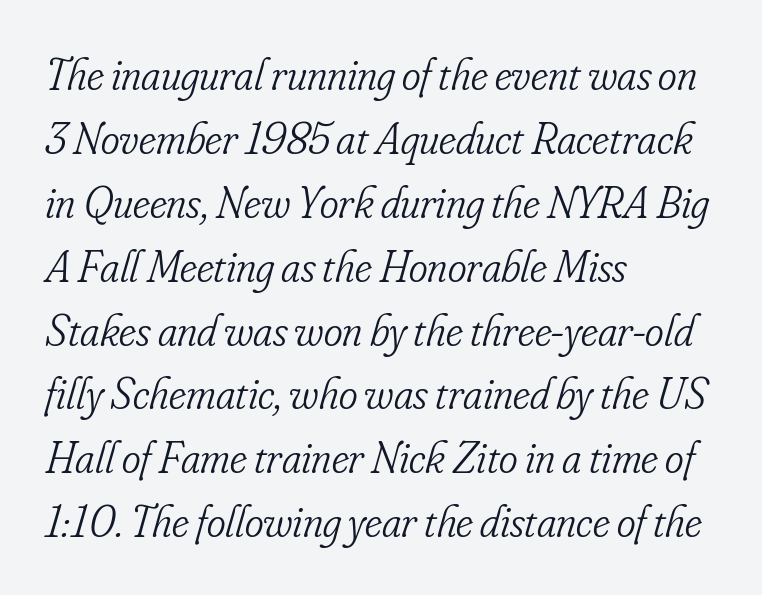
{"serif": "yes", "italic": "yes", "lean": "right", "slant_degrees": 16, "bold": "no", "weight": "light", "width": "condensed", "stroke_contrast": "low", "x_height": "small", "monospaced": "no", "underline": "no", "align": "left", "line_spacing": "normal", "line_spacing_ratio": 1.42, "letter_spacing": "normal", "letter_spacing_em": 0.0, "glyph_px": 45}
